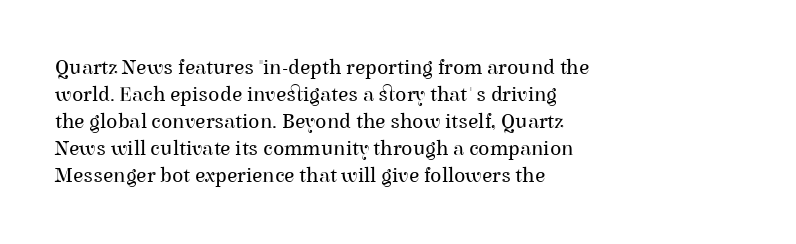
{"italic": "no", "bold": "no", "underline": "no", "align": "left", "line_spacing": "normal", "line_spacing_ratio": 1.29, "letter_spacing": "normal", "letter_spacing_em": 0.0, "glyph_px": 21}
